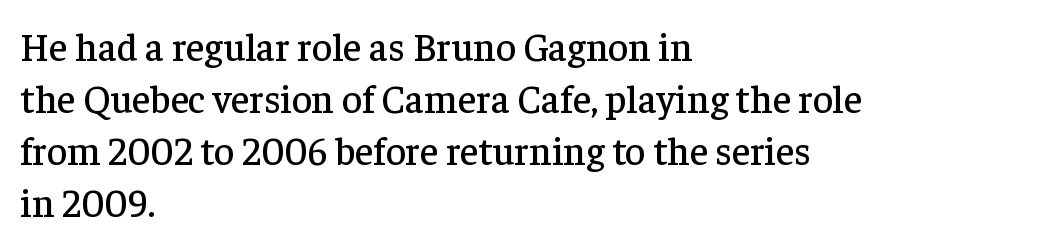
It's the straight-up-and-down kind of type. The words here are not underlined. Does the type have serifs? Yes, each stem ends in a small foot. Think of a printed novel: that variable character pitch is what you see here. The rows are spaced the way most documents space them.
